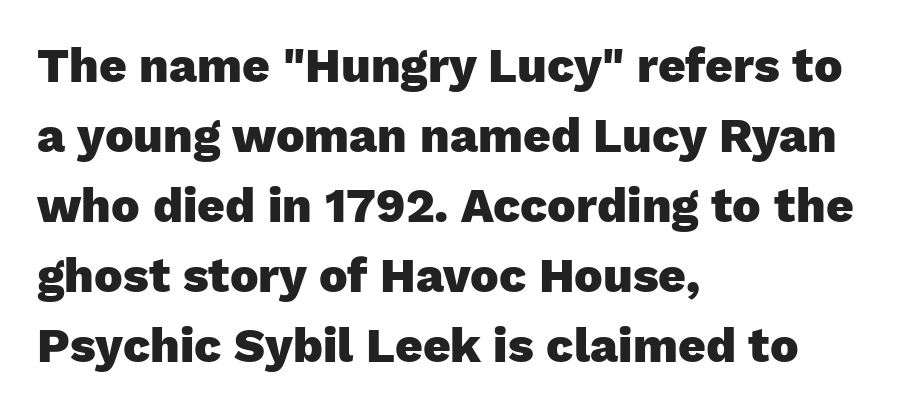
Q: Is the text bold? A: Yes.
Q: Is the text italic (slanted)? A: No, it is upright.
Q: Is the typeface a serif or a sans-serif typeface? A: Sans-serif.
Q: Is the text underlined? A: No.
Q: How is the paragraph aligned? A: Left-aligned.
Q: Is the spacing between letters normal or unusually wide? A: Normal.
Q: Is the spacing between lines tight, normal or loose? A: Normal.
Q: Width (condensed, normal, or wide)? A: Normal.
Q: Stroke contrast? A: Low.
Q: x-height? A: Medium.
Q: Monospaced? A: No.
